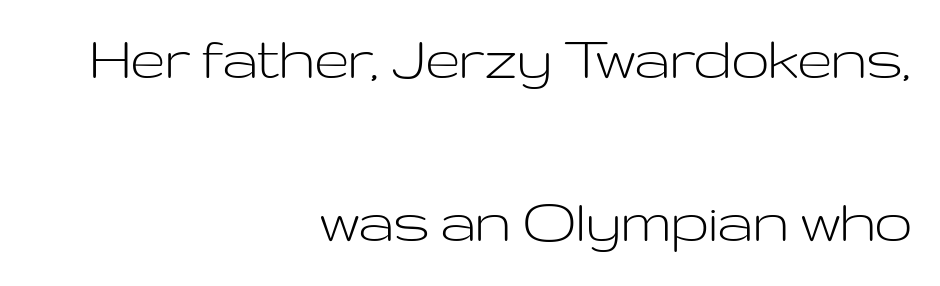
{"serif": "no", "italic": "no", "bold": "no", "weight": "light", "width": "wide", "stroke_contrast": "low", "x_height": "medium", "monospaced": "no", "underline": "no", "align": "right", "line_spacing": "loose", "line_spacing_ratio": 2.43, "letter_spacing": "normal", "letter_spacing_em": 0.0, "glyph_px": 67}
